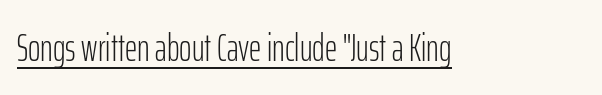
{"serif": "no", "italic": "no", "bold": "no", "weight": "light", "width": "condensed", "stroke_contrast": "low", "x_height": "medium", "monospaced": "no", "underline": "yes", "letter_spacing": "normal", "letter_spacing_em": 0.0, "glyph_px": 38}
